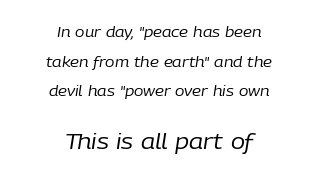
Q: Is the text bold? A: No.
Q: Is the text italic (slanted)? A: Yes, it leans right by about 9 degrees.
Q: Is the text underlined? A: No.
Q: How is the paragraph aligned? A: Centered.
Q: Is the spacing between letters normal or unusually wide? A: Normal.
Q: Is the spacing between lines tight, normal or loose? A: Loose.
Q: Which block of text is set in a larger size, the first (top) or the second (bottom)? A: The second (bottom) one.
